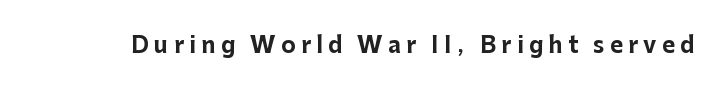
Q: Is the text bold? A: Yes.
Q: Is the text italic (slanted)? A: No, it is upright.
Q: Is the text underlined? A: No.
Q: Is the spacing between letters normal or unusually wide? A: Unusually wide.
